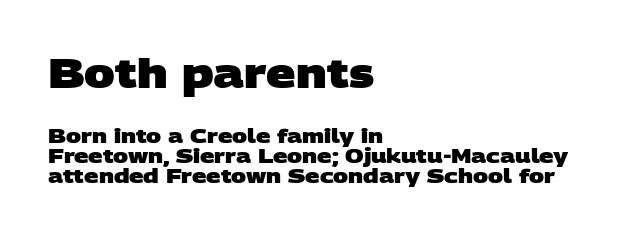
Q: Is the text bold? A: Yes.
Q: Is the typeface a serif or a sans-serif typeface? A: Sans-serif.
Q: Is the text underlined? A: No.
Q: How is the paragraph aligned? A: Left-aligned.
Q: Is the spacing between letters normal or unusually wide? A: Normal.
Q: Is the spacing between lines tight, normal or loose? A: Tight.
Q: Which block of text is set in a larger size, the first (top) or the second (bottom)? A: The first (top) one.
Q: Width (condensed, normal, or wide)? A: Wide.
Q: Stroke contrast? A: Low.
Q: x-height? A: Large.
Q: Monospaced? A: No.
